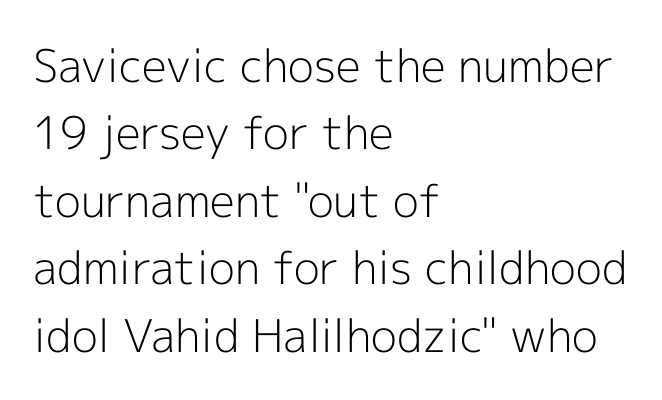
This rendering employs a face without finishing strokes, i.e., a sans-serif. The font is comparable to plain body text, perhaps lighter. Each letter keeps its own natural width here, so spacing adapts to shape. Does extra space separate the letters? No, they use regular spacing. Words float on clear page, feet unadorned.
